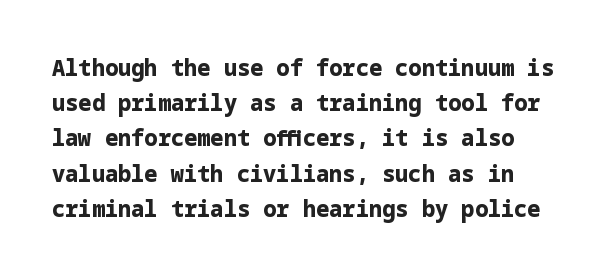
The image shows 22 px bold type, upright; set normal line spacing (1.6x), normal letter spacing, not underlined.
